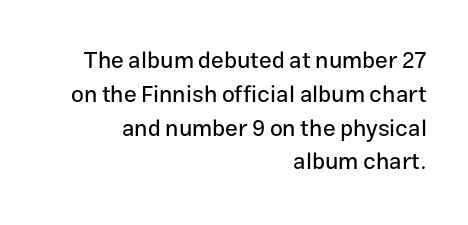
{"italic": "no", "underline": "no", "align": "right", "line_spacing": "normal", "line_spacing_ratio": 1.47, "letter_spacing": "normal", "letter_spacing_em": 0.0, "glyph_px": 23}
